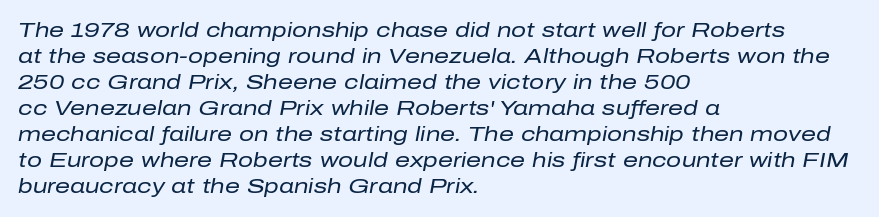
{"italic": "yes", "lean": "right", "slant_degrees": 10, "bold": "no", "underline": "no", "align": "left", "line_spacing_ratio": 1.24, "letter_spacing": "normal", "letter_spacing_em": 0.0, "glyph_px": 21}
